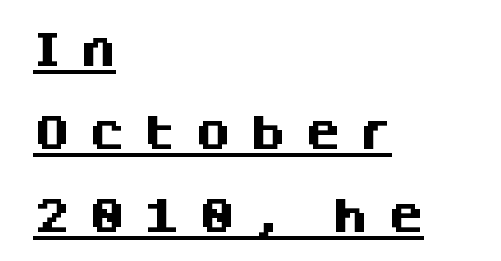
Unlike a traditional serif, this face leaves its strokes unadorned. The leading is generous, giving the passage an open texture. The string is rendered with underlining switched on. Tracking value appears strongly positive — letters spread wide. The face used here is proportionally spaced, like ordinary book or web type.
